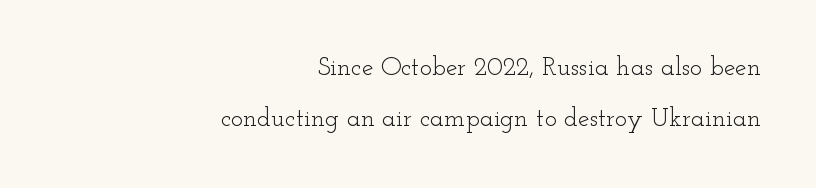
The image shows 26 px text type, upright; set right-aligned, loose line spacing (1.96x), normal letter spacing, not underlined.
